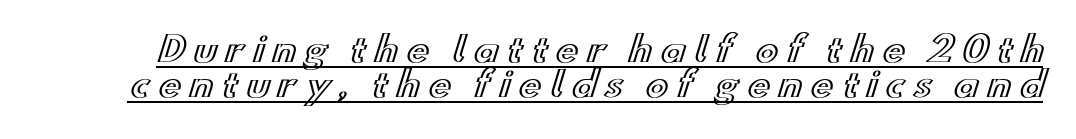
{"width": "wide", "x_height": "small", "monospaced": "no", "underline": "yes", "line_spacing": "tight", "line_spacing_ratio": 1.03, "letter_spacing": "wide", "letter_spacing_em": 0.24, "glyph_px": 34}
